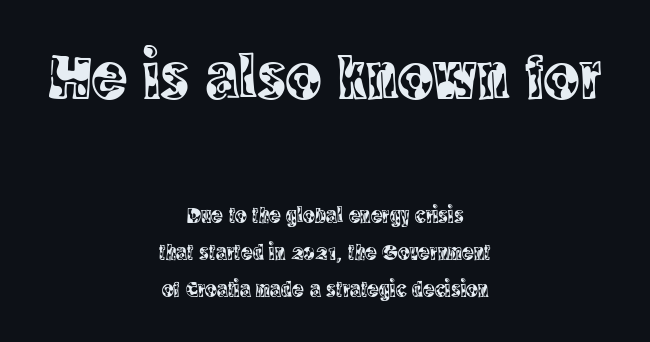
Q: Is the text italic (slanted)? A: No, it is upright.
Q: Is the typeface a serif or a sans-serif typeface? A: Serif.
Q: Is the text underlined? A: No.
Q: How is the paragraph aligned? A: Centered.
Q: Is the spacing between letters normal or unusually wide? A: Normal.
Q: Is the spacing between lines tight, normal or loose? A: Normal.
Q: Which block of text is set in a larger size, the first (top) or the second (bottom)? A: The first (top) one.
Q: Width (condensed, normal, or wide)? A: Condensed.
Q: x-height? A: Large.
Q: Monospaced? A: No.
